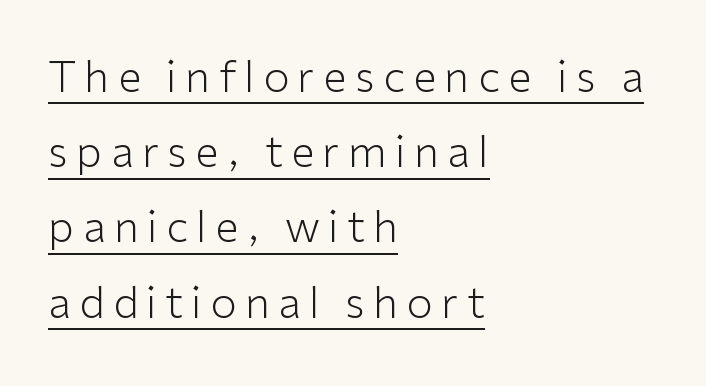
Is this a fixed-width face? No — the glyphs have proportional, varying widths. The lines in this sample share a left origin and differ only in where they stop. Every stem runs plumb, perpendicular to the baseline. Does a line run under the words? Yes, clearly.
